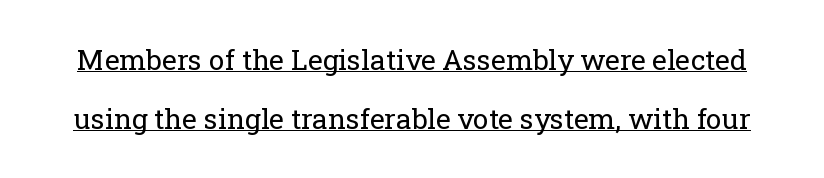
Nothing unusual about the tracking: characters are spaced as the font intends. Does the lettering tilt? It doesn't — this is upright. Is this a fixed-width face? No — the glyphs have proportional, varying widths. Each line of the rendering has a horizontal stroke beneath the glyphs.
